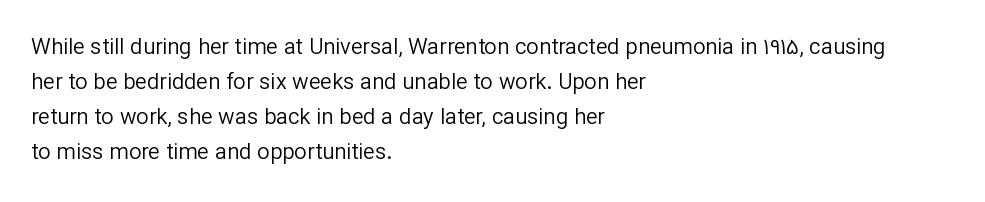
Every stem runs plumb, perpendicular to the baseline. Ink coverage per letter is moderate at most. Does extra space separate the letters? No, they use regular spacing. Line starts are locked; line ends wander. If you measured baseline to baseline, you'd find a middling distance.
